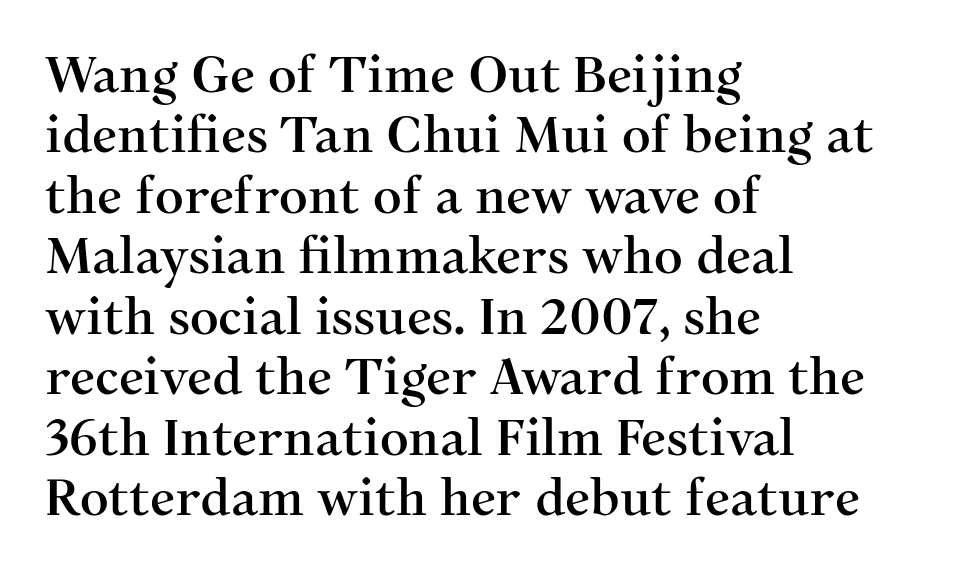
{"serif": "yes", "italic": "no", "width": "normal", "stroke_contrast": "medium", "x_height": "medium", "monospaced": "no", "underline": "no", "align": "left", "line_spacing_ratio": 1.21, "letter_spacing": "normal", "letter_spacing_em": 0.0, "glyph_px": 50}
